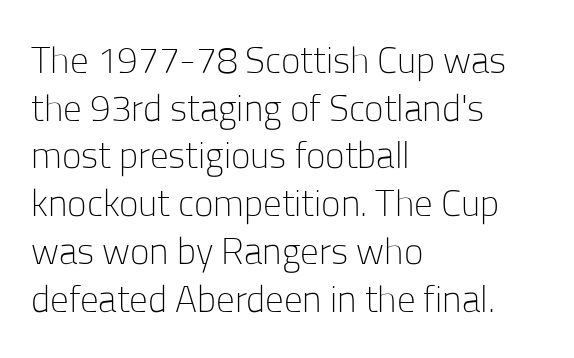
The letters advance in unequal steps, a hallmark of proportional type. Posture: straight, roman, zero tilt. This block has exactly the height ordinary leading produces. Left-aligned paragraph, ragged on the right. To sum up the face: it is a sans, with no serifs.
